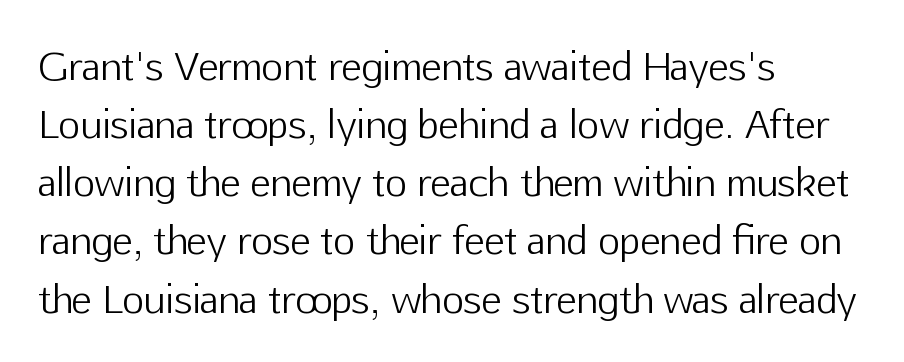
Q: Is the text bold? A: No.
Q: Is the text italic (slanted)? A: No, it is upright.
Q: Is the typeface a serif or a sans-serif typeface? A: Sans-serif.
Q: Is the text underlined? A: No.
Q: How is the paragraph aligned? A: Left-aligned.
Q: Is the spacing between letters normal or unusually wide? A: Normal.
Q: Is the spacing between lines tight, normal or loose? A: Normal.
Q: Width (condensed, normal, or wide)? A: Normal.
Q: Stroke contrast? A: Low.
Q: x-height? A: Medium.
Q: Monospaced? A: No.
